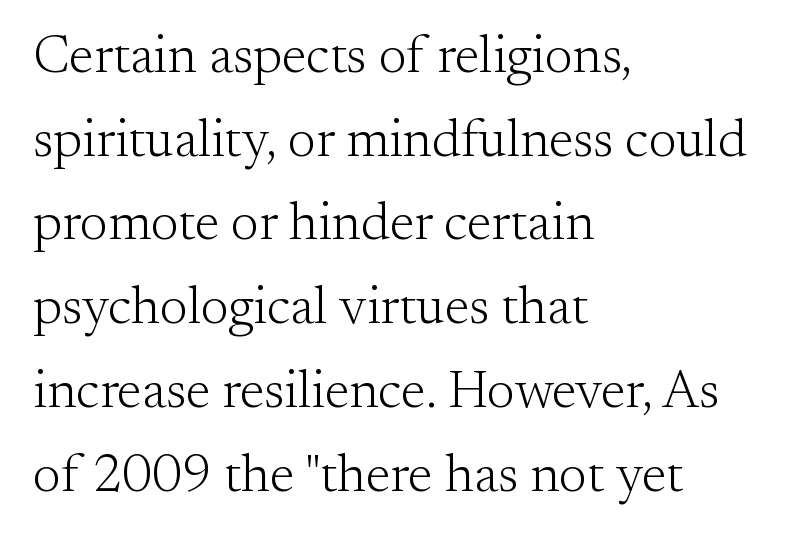
Q: Is the text bold? A: No.
Q: Is the text italic (slanted)? A: No, it is upright.
Q: Is the typeface a serif or a sans-serif typeface? A: Serif.
Q: Is the text underlined? A: No.
Q: How is the paragraph aligned? A: Left-aligned.
Q: Is the spacing between letters normal or unusually wide? A: Normal.
Q: Is the spacing between lines tight, normal or loose? A: Normal.
Q: Width (condensed, normal, or wide)? A: Normal.
Q: Stroke contrast? A: Medium.
Q: x-height? A: Small.
Q: Monospaced? A: No.
